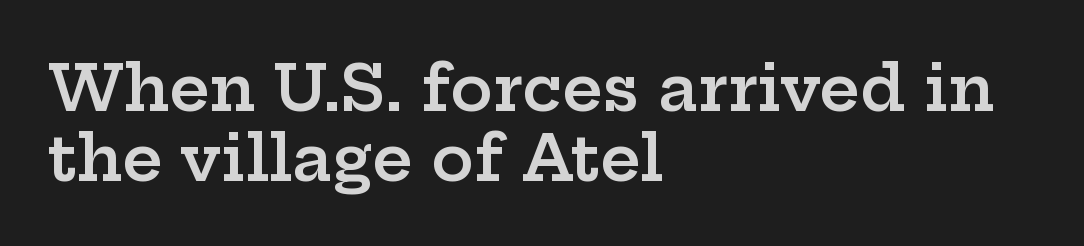
The image shows 63 px semibold, wide serif type, upright; set left-aligned, tight line spacing (1.11x), normal letter spacing, not underlined; low stroke contrast and a medium x-height.
